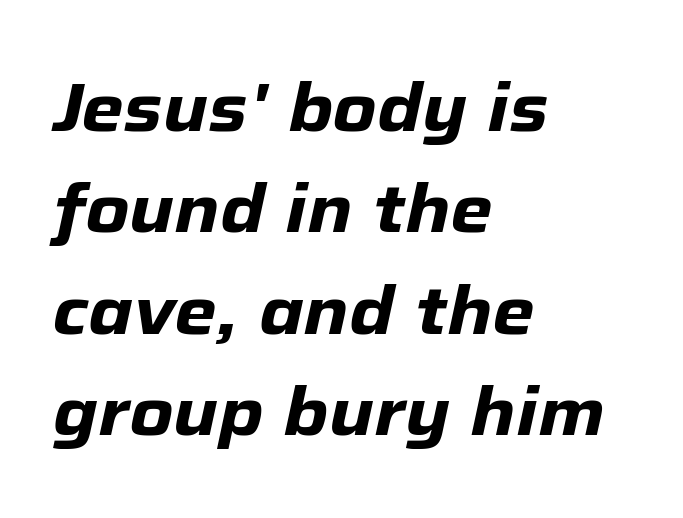
Q: Is the text bold? A: Yes.
Q: Is the text italic (slanted)? A: Yes, it leans right by about 12 degrees.
Q: Is the text underlined? A: No.
Q: How is the paragraph aligned? A: Left-aligned.
Q: Is the spacing between letters normal or unusually wide? A: Normal.
Q: Is the spacing between lines tight, normal or loose? A: Normal.
Q: Width (condensed, normal, or wide)? A: Normal.
Q: Stroke contrast? A: Low.
Q: x-height? A: Medium.
Q: Monospaced? A: No.
